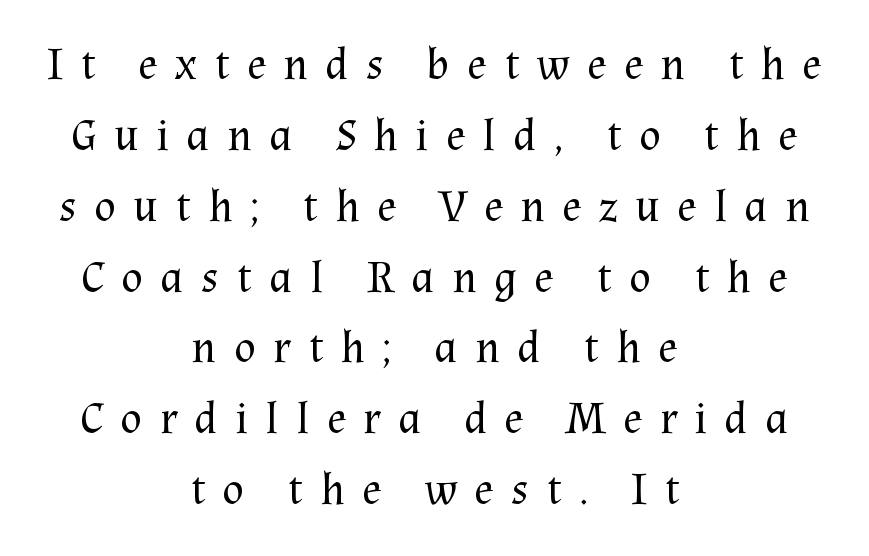
The image shows 46 px regular-weight type, upright; set centered, normal line spacing (1.54x), unusually wide letter spacing (+0.37 em), not underlined; medium stroke contrast and a medium x-height.
